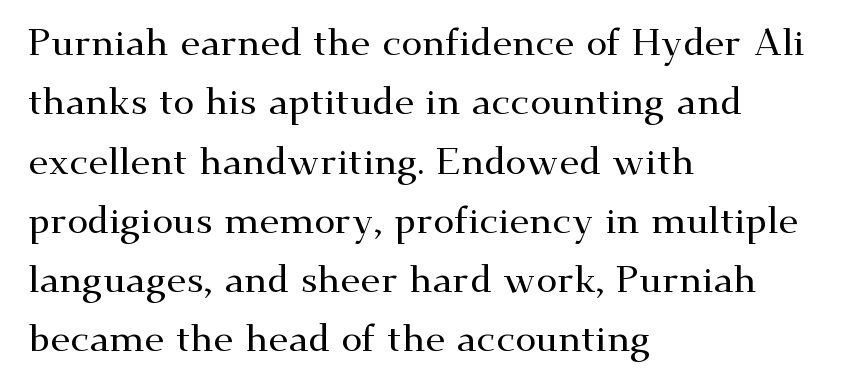
The image shows 38 px wide serif type, upright; set left-aligned, normal line spacing (1.56x), normal letter spacing, not underlined; medium stroke contrast and a small x-height.
